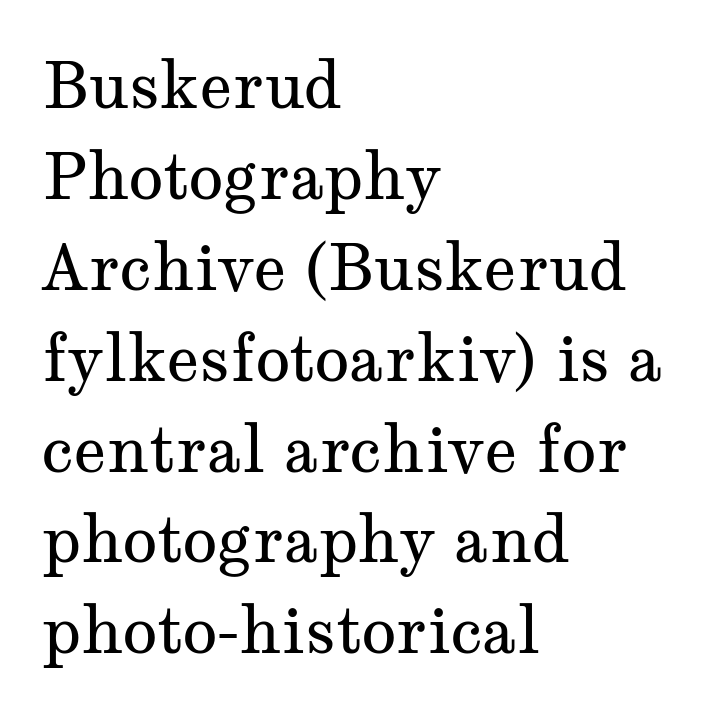
Q: Is the text bold? A: No.
Q: Is the text italic (slanted)? A: No, it is upright.
Q: Is the typeface a serif or a sans-serif typeface? A: Serif.
Q: Is the text underlined? A: No.
Q: How is the paragraph aligned? A: Left-aligned.
Q: Is the spacing between letters normal or unusually wide? A: Normal.
Q: Is the spacing between lines tight, normal or loose? A: Normal.
Q: Width (condensed, normal, or wide)? A: Wide.
Q: Stroke contrast? A: Medium.
Q: x-height? A: Medium.
Q: Monospaced? A: No.
